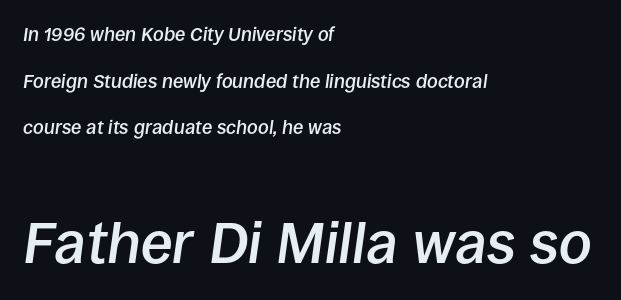
The axis of the letterforms is tilted away from vertical. Whoever set this made the second block the dominant, larger element. Weight check: semibold — heavier than regular, not quite bold. The rag falls on the right side of this text block.
